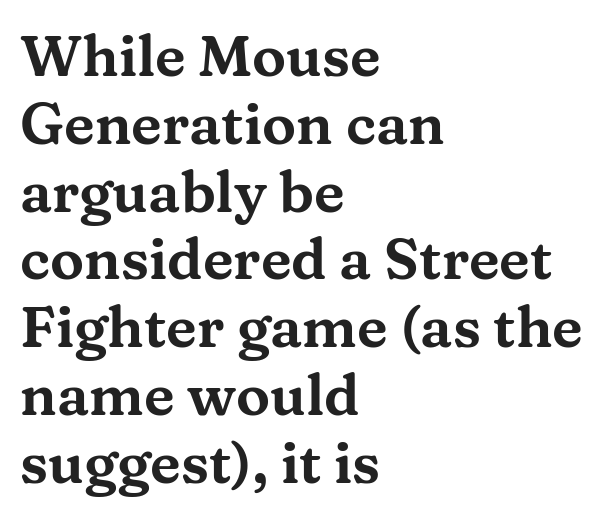
{"serif": "yes", "italic": "no", "width": "wide", "stroke_contrast": "medium", "x_height": "medium", "monospaced": "no", "underline": "no", "align": "left", "line_spacing_ratio": 1.19, "letter_spacing": "normal", "letter_spacing_em": 0.0, "glyph_px": 57}
